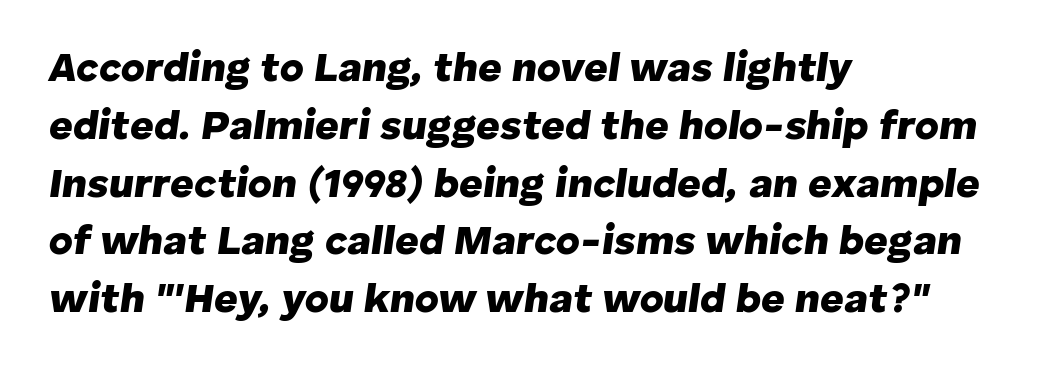
{"italic": "yes", "lean": "right", "slant_degrees": 8, "bold": "yes", "weight": "heavy", "width": "normal", "stroke_contrast": "low", "x_height": "medium", "monospaced": "no", "underline": "no", "align": "left", "line_spacing": "normal", "line_spacing_ratio": 1.41, "letter_spacing": "normal", "letter_spacing_em": 0.0, "glyph_px": 41}
